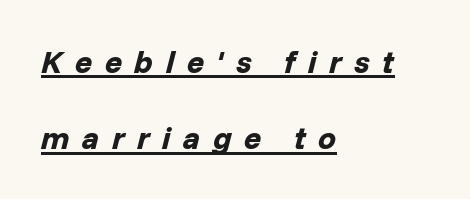
{"italic": "yes", "lean": "right", "slant_degrees": 14, "bold": "yes", "weight": "bold", "width": "normal", "stroke_contrast": "low", "x_height": "medium", "monospaced": "no", "underline": "yes", "align": "left", "line_spacing": "loose", "line_spacing_ratio": 2.39, "letter_spacing": "wide", "letter_spacing_em": 0.39, "glyph_px": 32}
